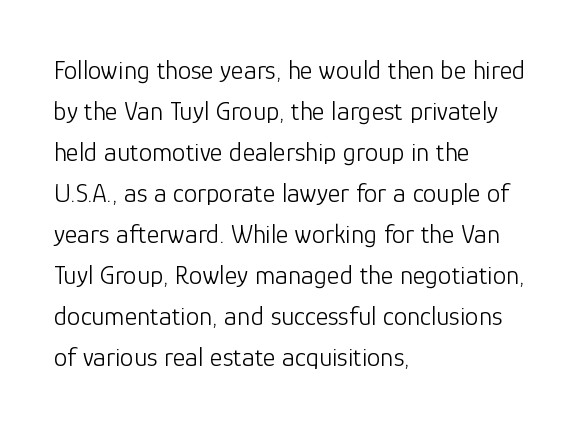
Q: Is the text bold? A: No.
Q: Is the text italic (slanted)? A: No, it is upright.
Q: Is the text underlined? A: No.
Q: How is the paragraph aligned? A: Left-aligned.
Q: Is the spacing between letters normal or unusually wide? A: Normal.
Q: Is the spacing between lines tight, normal or loose? A: Normal.
